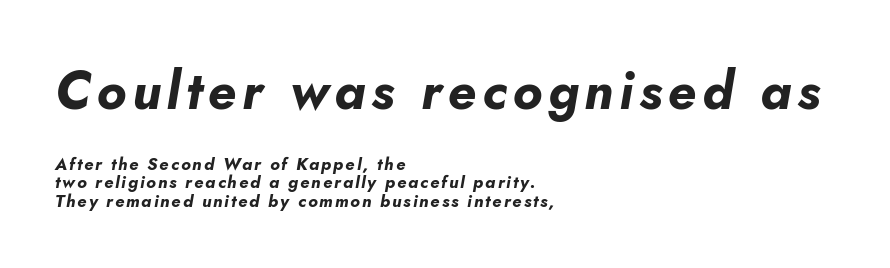
Q: Is the text bold? A: Yes.
Q: Is the text italic (slanted)? A: Yes, it leans right by about 10 degrees.
Q: Is the text underlined? A: No.
Q: How is the paragraph aligned? A: Left-aligned.
Q: Is the spacing between lines tight, normal or loose? A: Tight.
Q: Which block of text is set in a larger size, the first (top) or the second (bottom)? A: The first (top) one.
Q: Width (condensed, normal, or wide)? A: Normal.
Q: Stroke contrast? A: Low.
Q: x-height? A: Small.
Q: Monospaced? A: No.
